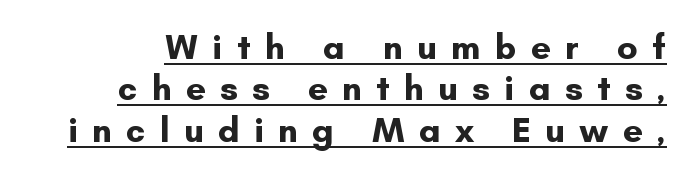
Decoration check: the copy is underlined. The glyphs in this specimen are sans serif. These words are printed bold, with thick strokes throughout. Every stem runs plumb, perpendicular to the baseline. Looks like regular typesetting: each glyph gets only the width it needs. The rendering inserts visible extra space after every character.
